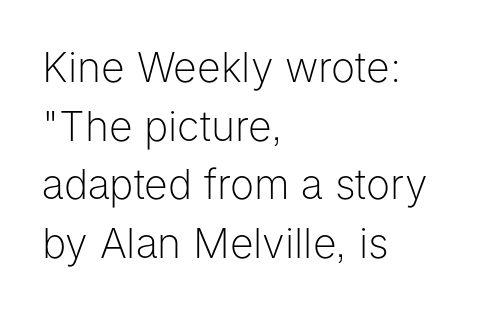
The image shows 41 px light sans-serif type, upright; set left-aligned, normal line spacing (1.43x), normal letter spacing, not underlined; low stroke contrast and a medium x-height.
